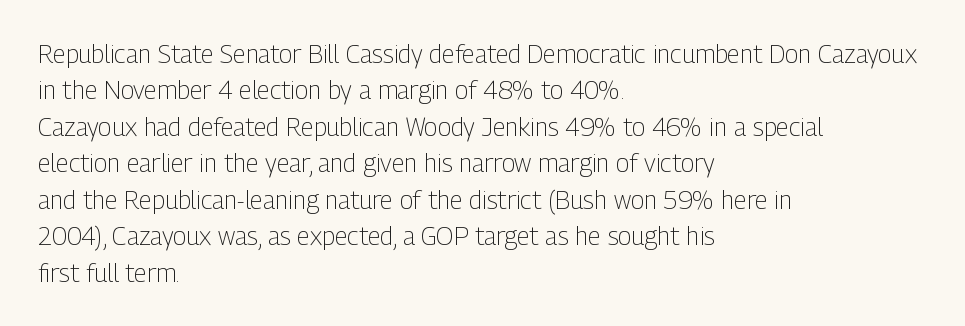
In terms of posture, this sample is upright. The passage shown has conventional tracking throughout. The zone under the glyphs is completely vacant. The lines are quadded left. These glyphs show unthickened strokes, regular width or finer. Rows of type keep a routine distance in the vertical direction.
